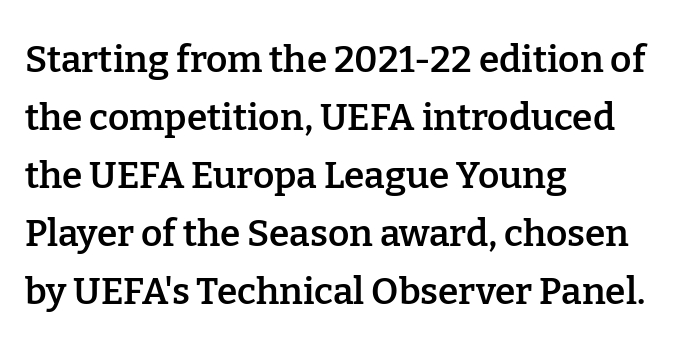
Q: Is the text bold? A: Semi-bold.
Q: Is the text italic (slanted)? A: No, it is upright.
Q: Is the typeface a serif or a sans-serif typeface? A: Serif.
Q: Is the text underlined? A: No.
Q: How is the paragraph aligned? A: Left-aligned.
Q: Is the spacing between letters normal or unusually wide? A: Normal.
Q: Is the spacing between lines tight, normal or loose? A: Normal.
Q: Width (condensed, normal, or wide)? A: Normal.
Q: Stroke contrast? A: Low.
Q: x-height? A: Medium.
Q: Monospaced? A: No.
